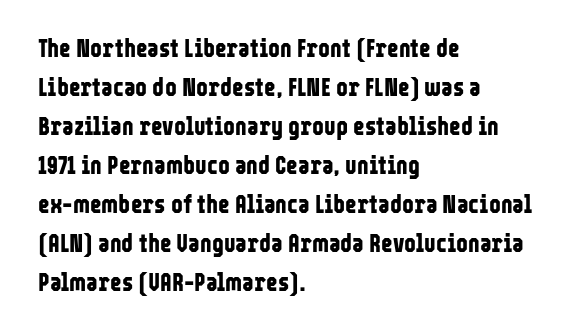
The image shows 25 px bold type, upright; set left-aligned, normal line spacing (1.56x), normal letter spacing, not underlined.
